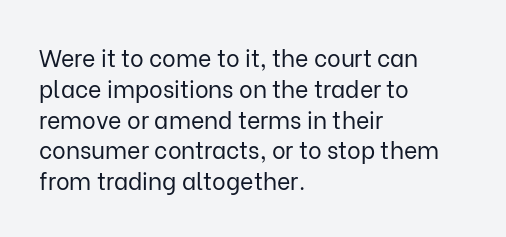
The image shows 23 px text type, upright; set left-aligned, normal line spacing (1.34x), normal letter spacing, not underlined.
